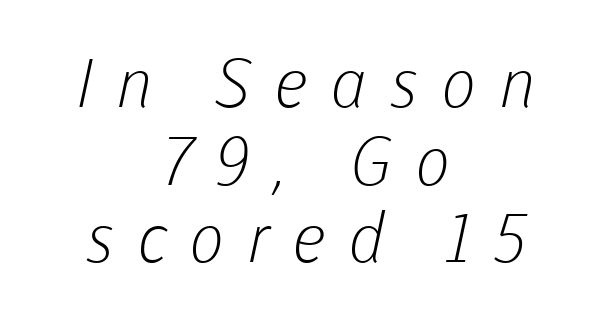
{"serif": "no", "bold": "no", "weight": "light", "width": "normal", "stroke_contrast": "low", "x_height": "medium", "monospaced": "no", "underline": "no", "align": "center", "line_spacing": "tight", "line_spacing_ratio": 1.14, "letter_spacing": "wide", "letter_spacing_em": 0.33, "glyph_px": 68}
